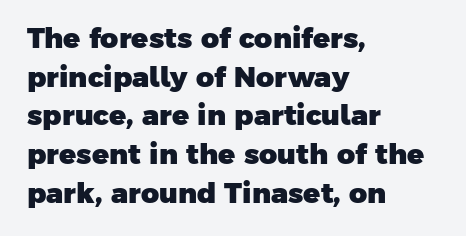
{"serif": "no", "bold": "yes", "weight": "heavy", "width": "normal", "stroke_contrast": "low", "x_height": "medium", "monospaced": "no", "underline": "no", "align": "left", "line_spacing": "normal", "line_spacing_ratio": 1.38, "letter_spacing": "normal", "letter_spacing_em": 0.0, "glyph_px": 28}
